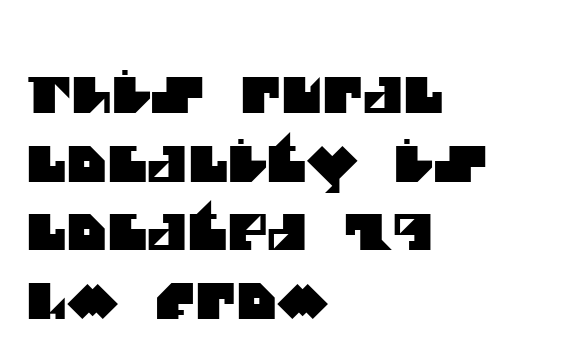
The image shows 49 px sans-serif type; set left-aligned, normal line spacing (1.4x), normal letter spacing, not underlined; medium stroke contrast and a large x-height.
